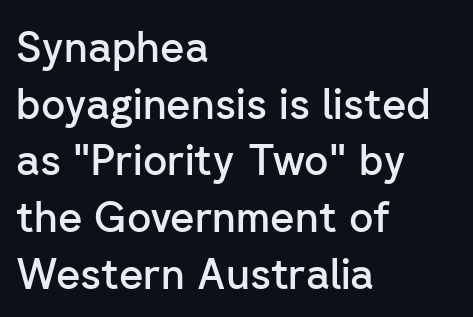
Font category for this specimen: sans-serif. Is the block centered? No — it sits flush against the left margin. Rendered with straight, roman letterforms. Each glyph is drawn with semibold strokes, heavier than normal yet not fully bold.
